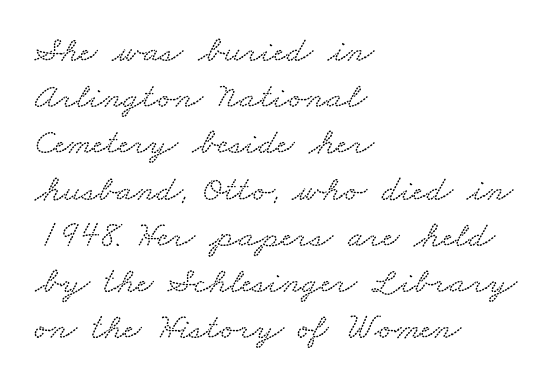
The image shows 37 px wide serif type; set left-aligned, normal line spacing (1.25x), normal letter spacing, not underlined; medium stroke contrast and a small x-height.
